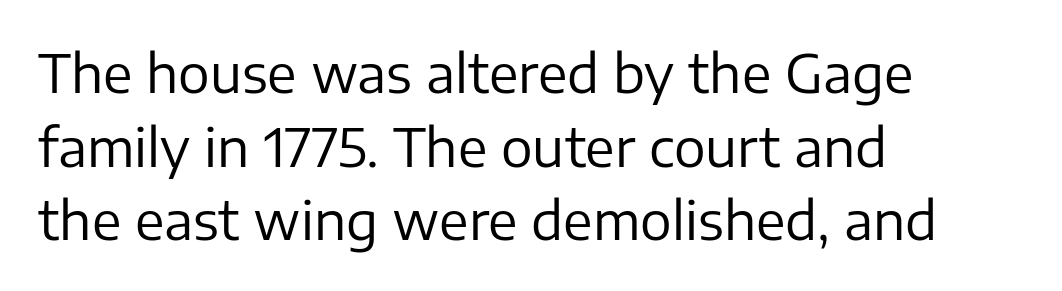
{"serif": "no", "italic": "no", "bold": "no", "weight": "regular", "width": "normal", "stroke_contrast": "low", "x_height": "medium", "monospaced": "no", "underline": "no", "align": "left", "line_spacing": "normal", "line_spacing_ratio": 1.39, "letter_spacing": "normal", "letter_spacing_em": 0.0, "glyph_px": 53}
